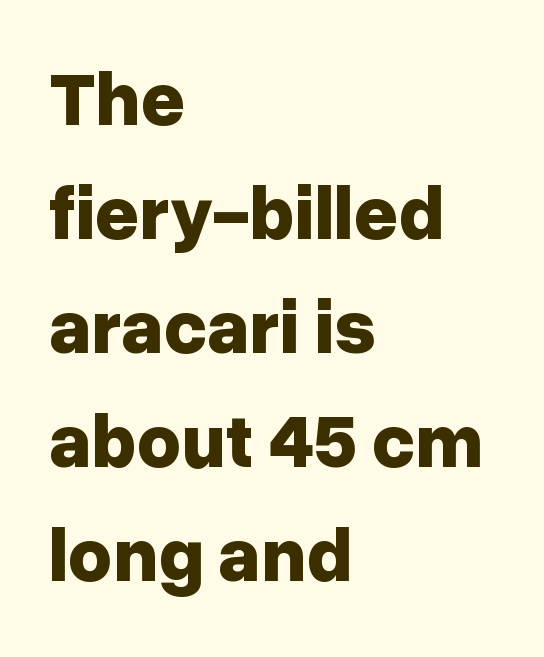
The image shows 76 px bold sans-serif type, upright; set left-aligned, normal line spacing (1.5x), normal letter spacing, not underlined; low stroke contrast and a medium x-height.
